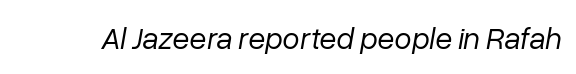
The image shows 31 px regular-weight type, italic (leaning right); set normal letter spacing, not underlined; low stroke contrast and a medium x-height.
